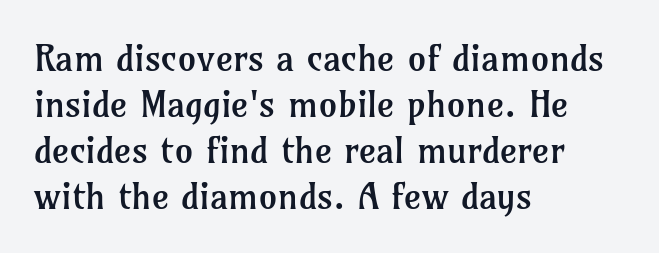
Unbolded letterforms with no extra heft. The rendering uses natural spacing where letterforms have individual widths. Alignment: flush left. The specimen omits any rule beneath the text block's lines. Characters remain perfectly vertical along every line. Unlike a clean sans, this face finishes its strokes with serifs.
